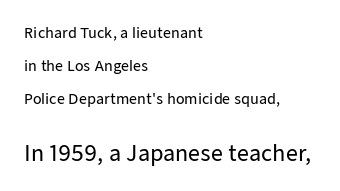
Underlining? Definitely not there. Nobody touched the tracking dial on this one. The emphasis by scale lands on block number two, below. Notice how the stems are strictly vertical — no italics here. This rendering uses left alignment, leaving the right contour irregular. A great deal of white space separates one row of letters from the next.
